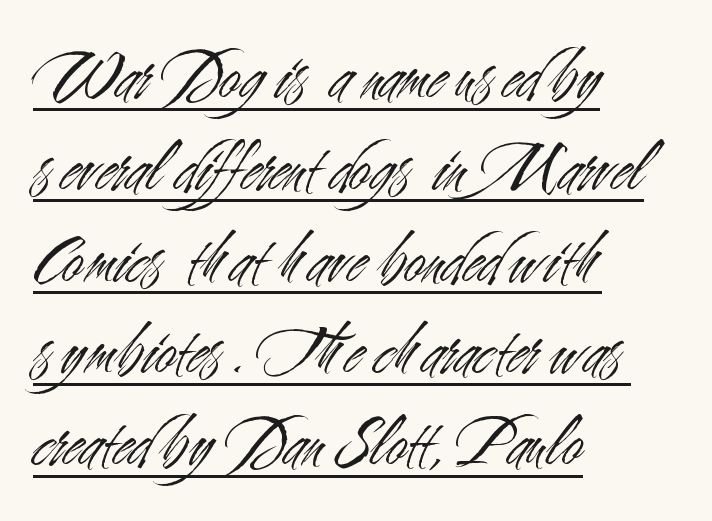
The image shows 74 px light, condensed sans-serif type; set left-aligned, line spacing 1.24x, normal letter spacing, underlined; medium stroke contrast and a small x-height.
